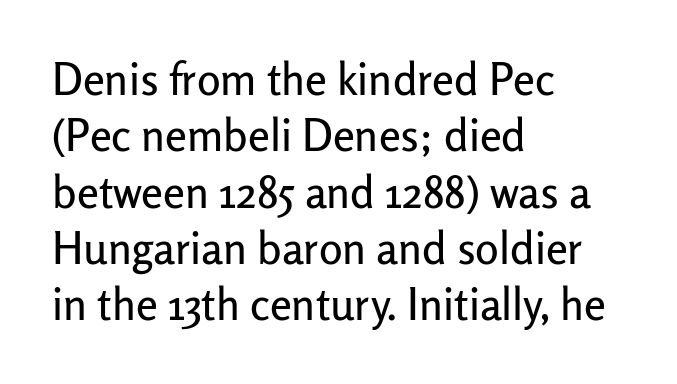
{"serif": "no", "italic": "no", "width": "normal", "stroke_contrast": "low", "x_height": "medium", "monospaced": "no", "underline": "no", "align": "left", "line_spacing": "normal", "line_spacing_ratio": 1.28, "letter_spacing": "normal", "letter_spacing_em": 0.0, "glyph_px": 44}
